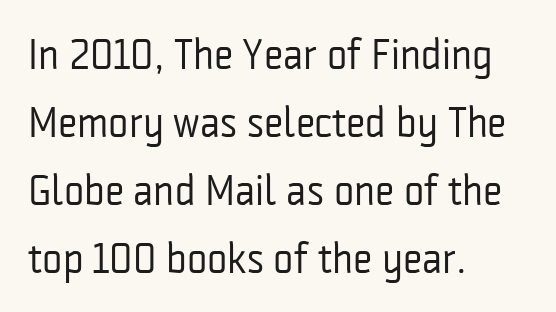
Q: Is the text bold? A: No.
Q: Is the text italic (slanted)? A: No, it is upright.
Q: Is the typeface a serif or a sans-serif typeface? A: Sans-serif.
Q: Is the text underlined? A: No.
Q: How is the paragraph aligned? A: Left-aligned.
Q: Is the spacing between letters normal or unusually wide? A: Normal.
Q: Is the spacing between lines tight, normal or loose? A: Normal.
Q: Width (condensed, normal, or wide)? A: Condensed.
Q: Stroke contrast? A: Low.
Q: x-height? A: Medium.
Q: Monospaced? A: No.
